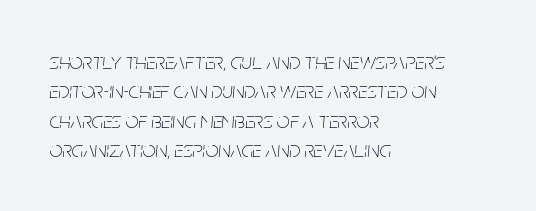
Q: Is the text bold? A: No.
Q: Is the text italic (slanted)? A: Yes, it leans right by about 5 degrees.
Q: Is the text underlined? A: No.
Q: How is the paragraph aligned? A: Left-aligned.
Q: Is the spacing between letters normal or unusually wide? A: Normal.
Q: Is the spacing between lines tight, normal or loose? A: Normal.
